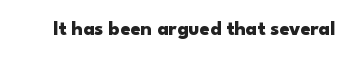
Q: Is the text bold? A: Yes.
Q: Is the text italic (slanted)? A: No, it is upright.
Q: Is the text underlined? A: No.
Q: Is the spacing between letters normal or unusually wide? A: Normal.
